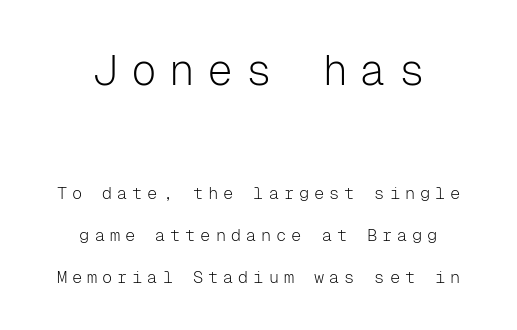
{"serif": "no", "italic": "no", "bold": "no", "weight": "light", "width": "normal", "stroke_contrast": "low", "x_height": "medium", "monospaced": "yes", "underline": "no", "align": "center", "line_spacing": "loose", "line_spacing_ratio": 2.46, "letter_spacing": "wide", "letter_spacing_em": 0.29, "larger_block": "first", "size_ratio": 2.53, "glyph_px": 43}
